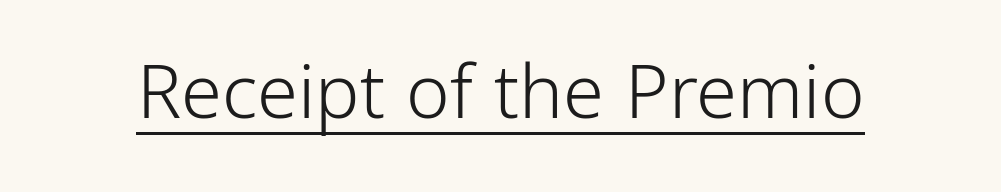
The image shows 74 px light, condensed sans-serif type, upright; set normal letter spacing, underlined; low stroke contrast and a medium x-height.
